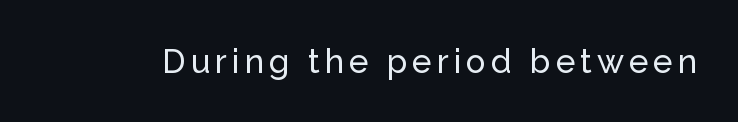
Here the designer chose a conventional face with non-uniform glyph widths. Vertical strokes here are truly vertical. A clean baseline with only descenders dipping below it. Unlike a traditional serif, this face leaves its strokes unadorned.
